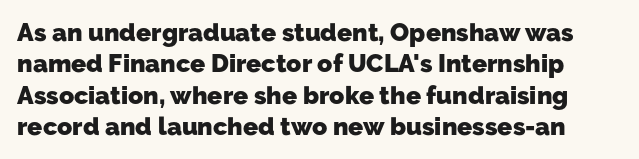
{"bold": "yes", "underline": "no", "line_spacing": "normal", "line_spacing_ratio": 1.26, "letter_spacing": "normal", "letter_spacing_em": 0.0, "glyph_px": 25}
